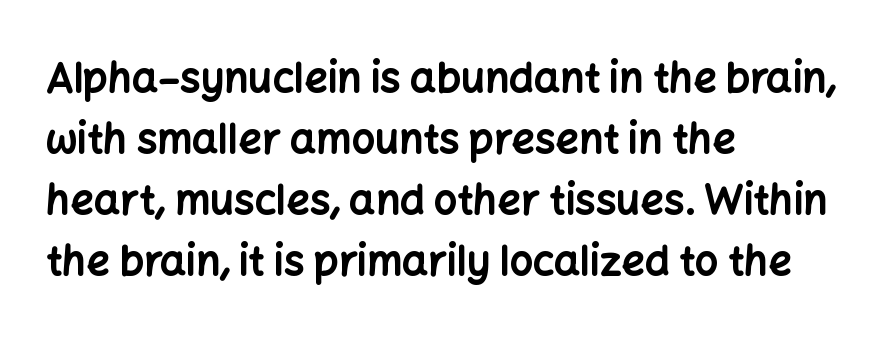
Q: Is the text bold? A: Yes.
Q: Is the text italic (slanted)? A: No, it is upright.
Q: Is the typeface a serif or a sans-serif typeface? A: Sans-serif.
Q: Is the text underlined? A: No.
Q: How is the paragraph aligned? A: Left-aligned.
Q: Is the spacing between letters normal or unusually wide? A: Normal.
Q: Is the spacing between lines tight, normal or loose? A: Normal.
Q: Width (condensed, normal, or wide)? A: Normal.
Q: Stroke contrast? A: Low.
Q: x-height? A: Medium.
Q: Monospaced? A: No.
